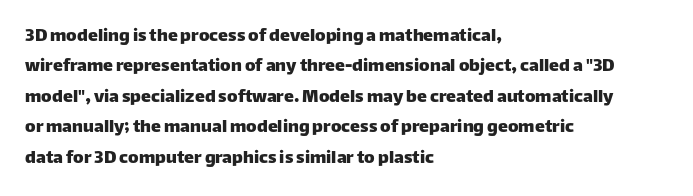
Characters follow at the spacing the type designer built in. The line-height multiplier appears to be the usual default. Just letters on the line, the space beneath them empty. It's the straight-up-and-down kind of type. Each line starts at the same left margin while the right side varies.
